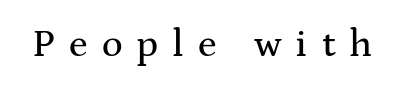
The image shows 39 px wide serif type, upright; set unusually wide letter spacing (+0.36 em), not underlined; medium stroke contrast and a medium x-height.
